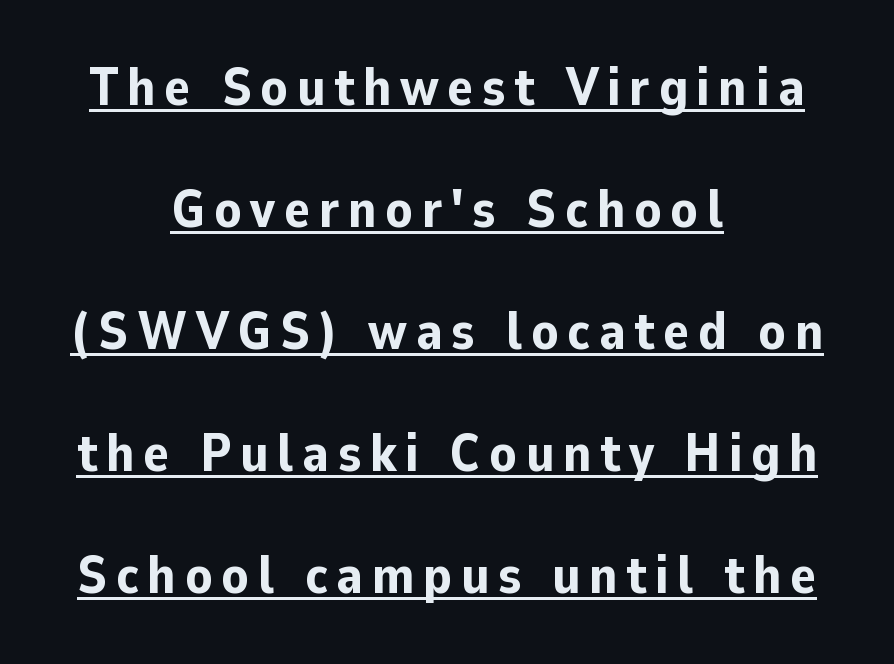
Q: Is the text bold? A: Yes.
Q: Is the text italic (slanted)? A: No, it is upright.
Q: Is the typeface a serif or a sans-serif typeface? A: Sans-serif.
Q: Is the text underlined? A: Yes.
Q: How is the paragraph aligned? A: Centered.
Q: Is the spacing between lines tight, normal or loose? A: Loose.
Q: Width (condensed, normal, or wide)? A: Normal.
Q: Stroke contrast? A: Low.
Q: x-height? A: Medium.
Q: Monospaced? A: No.
